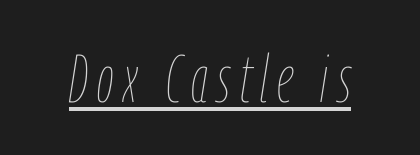
The image shows 66 px thin, condensed type, italic (leaning right); set underlined; low stroke contrast and a medium x-height.
